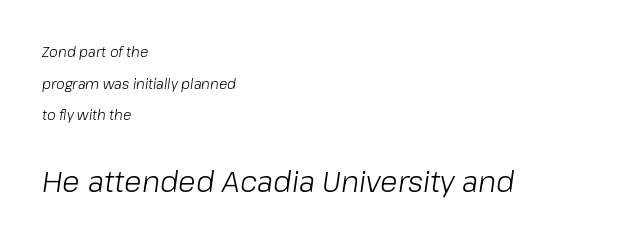
Q: Is the text bold? A: No.
Q: Is the text italic (slanted)? A: Yes, it leans right by about 8 degrees.
Q: Is the text underlined? A: No.
Q: How is the paragraph aligned? A: Left-aligned.
Q: Is the spacing between letters normal or unusually wide? A: Normal.
Q: Is the spacing between lines tight, normal or loose? A: Loose.
Q: Which block of text is set in a larger size, the first (top) or the second (bottom)? A: The second (bottom) one.
Q: Width (condensed, normal, or wide)? A: Normal.
Q: Stroke contrast? A: Low.
Q: x-height? A: Medium.
Q: Monospaced? A: No.
